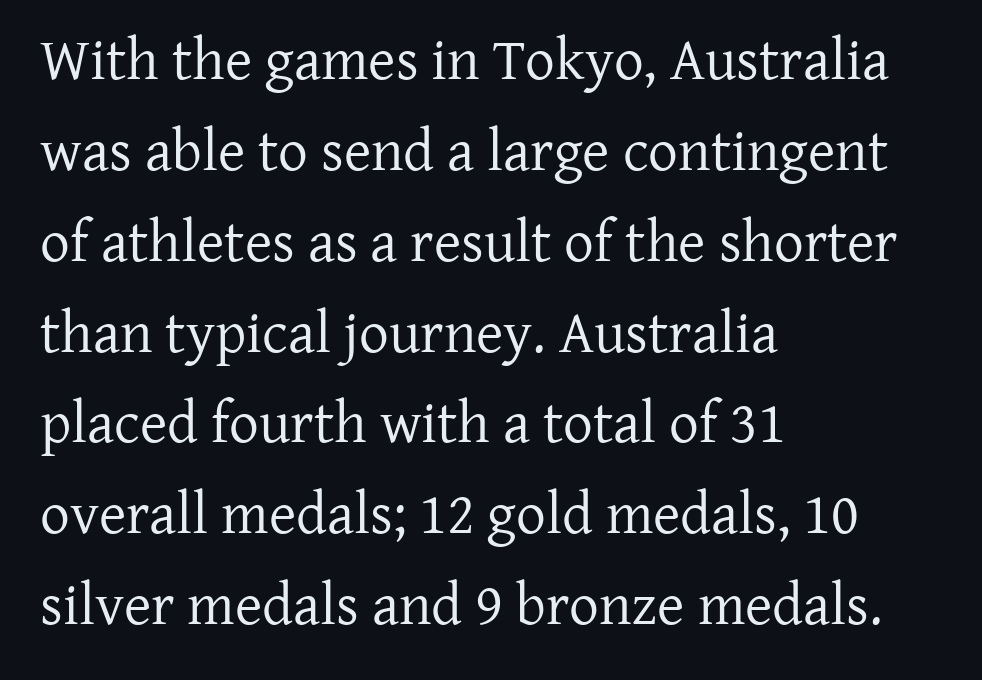
The image shows 59 px regular-weight serif type, upright; set left-aligned, normal line spacing (1.54x), normal letter spacing, not underlined; low stroke contrast and a medium x-height.
